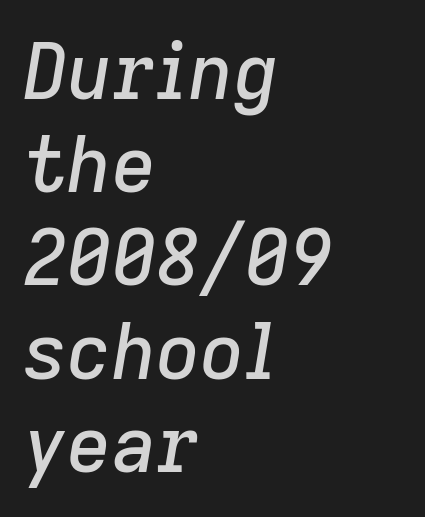
Horizontally, the lines are justified to the leading edge only. What stands out about the letter spacing? Nothing — it is the standard amount. The passage shown leans; its letterforms are oblique. Each row of text sits above clean, open space.
